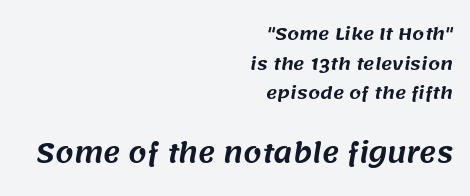
The area under the type is left untouched. Tracking here is standard; glyphs follow each other at the usual distance. Type size steps up from the first block to the second. A student would call this right alignment; a typographer would say flush right, rag left.
